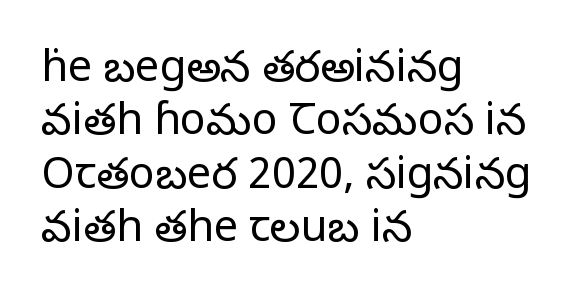
{"serif": "yes", "italic": "no", "bold": "no", "weight": "regular", "width": "normal", "stroke_contrast": "low", "x_height": "large", "monospaced": "no", "underline": "no", "align": "left", "line_spacing_ratio": 1.24, "letter_spacing": "normal", "letter_spacing_em": 0.0, "glyph_px": 43}
